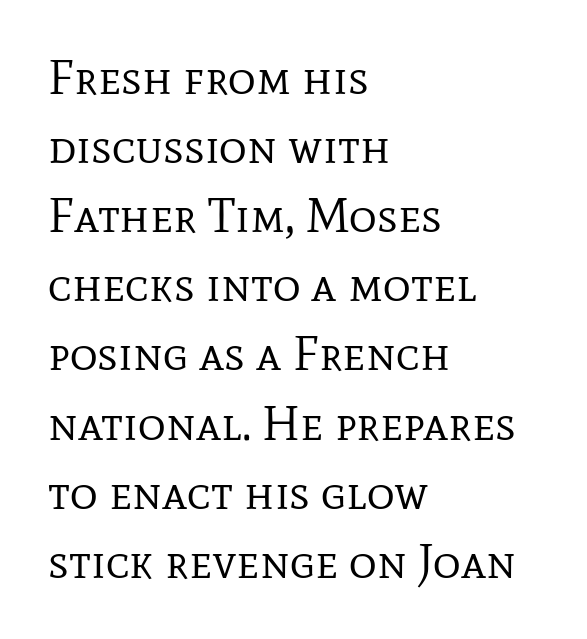
The image shows 48 px regular-weight serif type, upright; set left-aligned, normal line spacing (1.44x), normal letter spacing, not underlined; low stroke contrast and a medium x-height.
